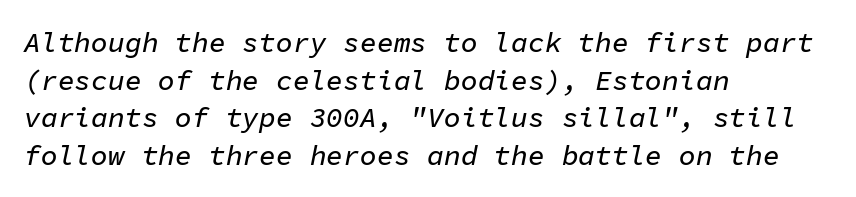
{"italic": "yes", "lean": "right", "slant_degrees": 11, "width": "normal", "stroke_contrast": "low", "x_height": "medium", "monospaced": "yes", "underline": "no", "align": "left", "line_spacing": "normal", "line_spacing_ratio": 1.34, "letter_spacing": "normal", "letter_spacing_em": 0.0, "glyph_px": 28}
